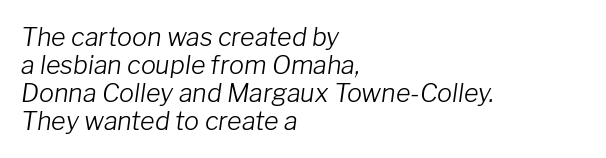
The image shows 25 px text type, italic (leaning right); set left-aligned, tight line spacing (1.12x), normal letter spacing, not underlined.
